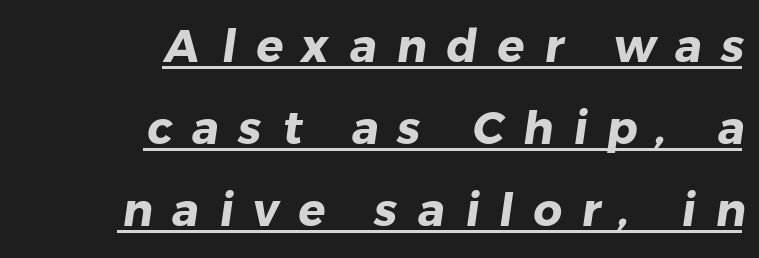
The image shows 45 px heavy sans-serif type; set right-aligned, line spacing 1.82x, unusually wide letter spacing (+0.44 em), underlined; low stroke contrast and a medium x-height.
